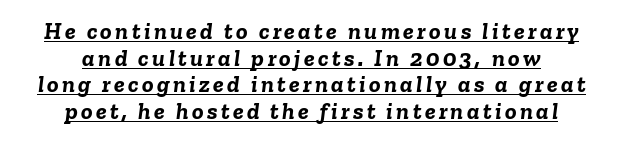
The glyphs are accompanied by a horizontal stroke just below them. The letters are slanted; this is an italic face. The strokes are fattened all the way to bold. Teacher's note: observe the equal gaps on both sides — that is centered alignment. Reading down the column, the eye jumps only a short way to each next line.
